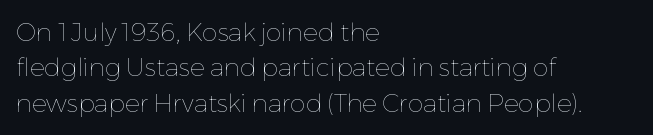
{"italic": "no", "bold": "no", "underline": "no", "align": "left", "line_spacing": "normal", "line_spacing_ratio": 1.42, "letter_spacing": "normal", "letter_spacing_em": 0.0, "glyph_px": 25}
